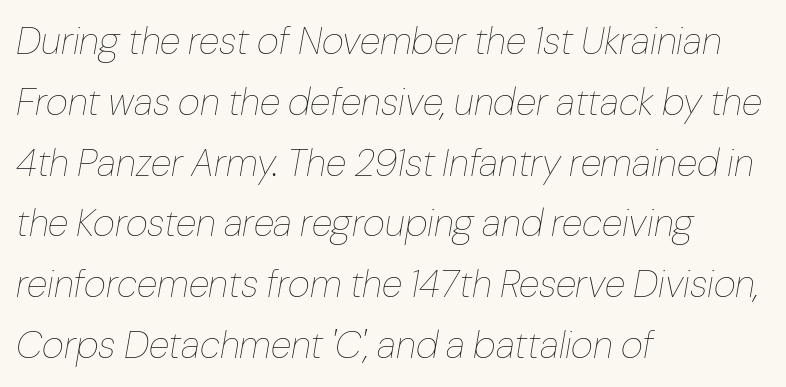
Each row of text sits above clean, open space. This sample has the flowing, uneven cadence of proportional lettering. The passage shown leans; its letterforms are oblique. No letter is thick-stroked: the sample isn't bold.
